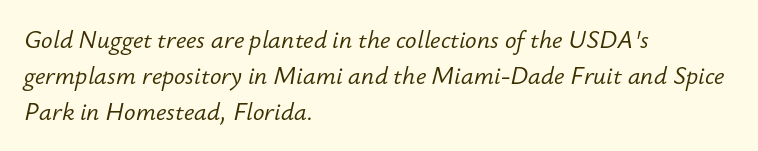
Q: Is the text bold? A: No.
Q: Is the text italic (slanted)? A: Yes, it leans right by about 12 degrees.
Q: Is the text underlined? A: No.
Q: How is the paragraph aligned? A: Left-aligned.
Q: Is the spacing between letters normal or unusually wide? A: Normal.
Q: Is the spacing between lines tight, normal or loose? A: Normal.
